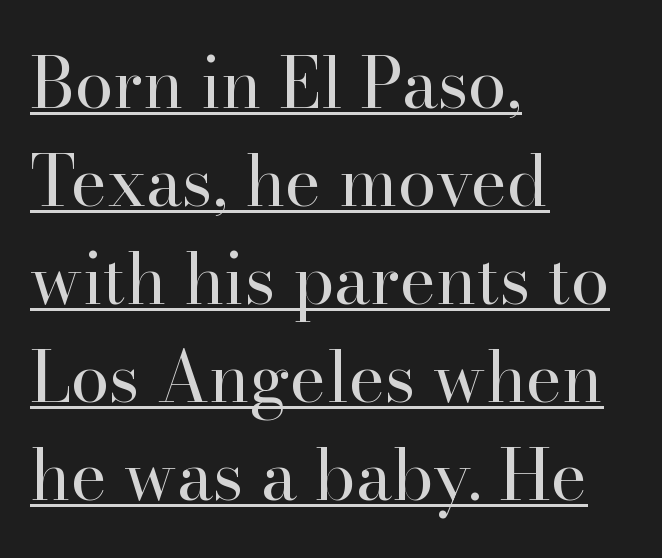
This is serif lettering, the kind often seen in printed books. This is roman type, the default non-slanted kind. The letters advance in unequal steps, a hallmark of proportional type. Does a line run under the words? Yes, clearly.
